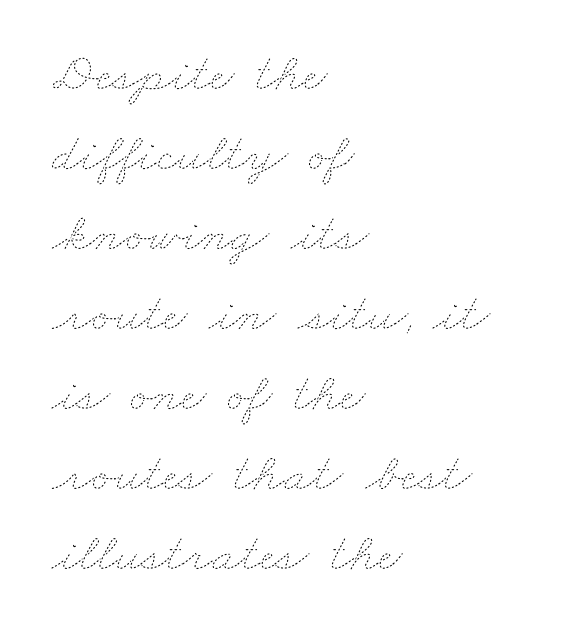
{"bold": "no", "weight": "thin", "width": "wide", "stroke_contrast": "low", "x_height": "small", "monospaced": "no", "underline": "no", "align": "left", "line_spacing": "normal", "line_spacing_ratio": 1.48, "letter_spacing": "normal", "letter_spacing_em": 0.0, "glyph_px": 54}
